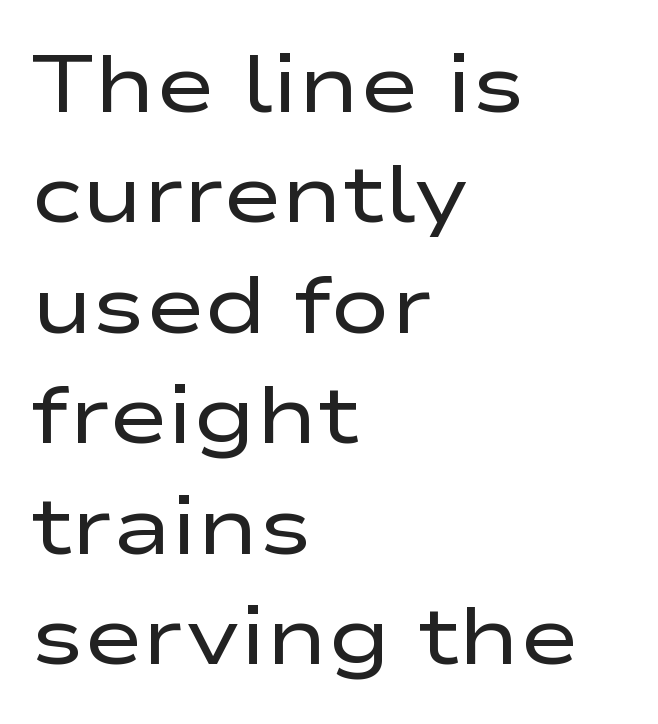
{"serif": "no", "italic": "no", "bold": "no", "weight": "regular", "width": "wide", "stroke_contrast": "low", "x_height": "medium", "monospaced": "no", "underline": "no", "align": "left", "line_spacing": "normal", "line_spacing_ratio": 1.38, "letter_spacing": "normal", "letter_spacing_em": 0.0, "glyph_px": 80}
